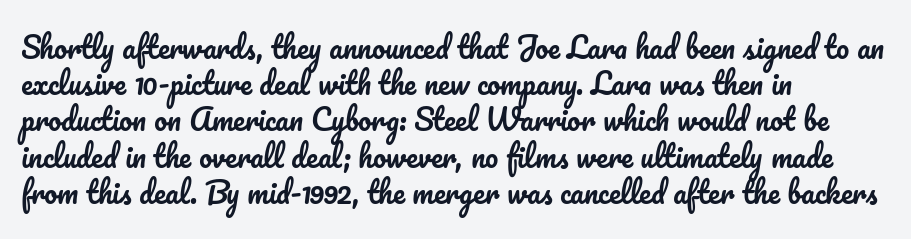
The image shows 29 px text type; set left-aligned, normal line spacing (1.25x), normal letter spacing, not underlined; low stroke contrast and a small x-height.
